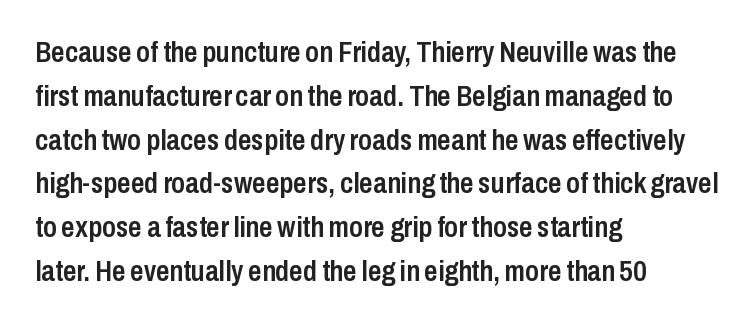
The image shows 30 px semibold, condensed sans-serif type, upright; set left-aligned, normal line spacing (1.46x), normal letter spacing, not underlined; low stroke contrast and a medium x-height.
